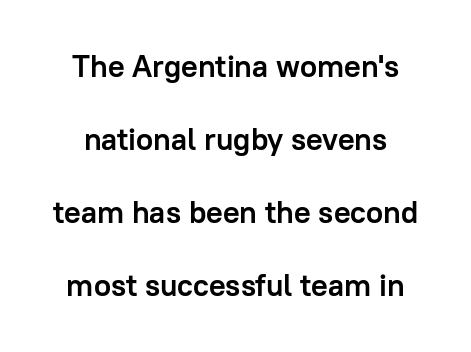
The image shows 31 px semibold sans-serif type, upright; set loose line spacing (2.36x), normal letter spacing, not underlined; low stroke contrast and a medium x-height.
